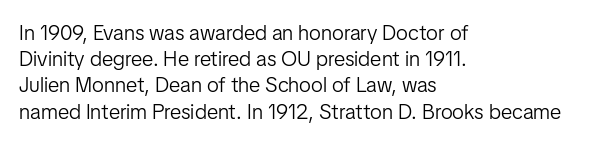
The image shows 21 px text type, upright; set left-aligned, normal line spacing (1.25x), normal letter spacing, not underlined.
